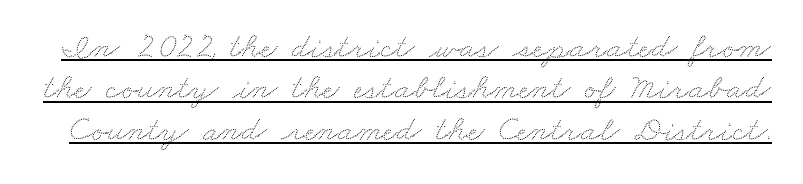
Each line of the rendering has a horizontal stroke beneath the glyphs. Vertically, the passage feels compressed, each row crowding the next. The gaps between neighbouring characters are ordinary and unremarkable. Is this a fixed-width face? No — the glyphs have proportional, varying widths.
